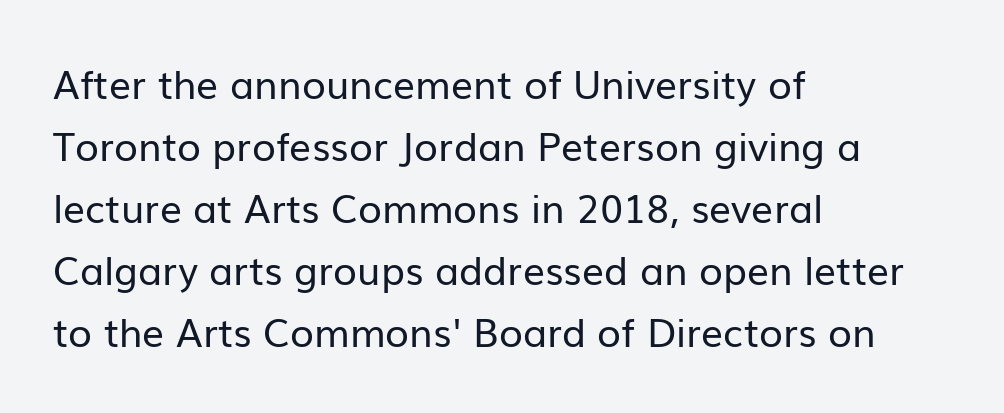
The face used here is a sans, in the tradition of grotesques and geometrics. If you measured baseline to baseline, you'd find a middling distance. Is the letter spacing exaggerated? No — it looks like the ordinary default. The font's upright variant was chosen for this text. Teacher's note: observe the even left margin — that is flush-left alignment. Weight: regular or lighter.
